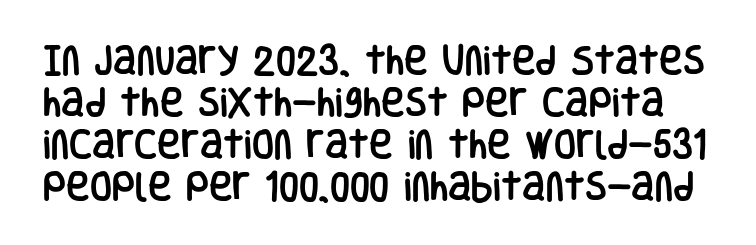
The image shows 32 px condensed sans-serif type, upright; set normal line spacing (1.31x), normal letter spacing, not underlined; low stroke contrast and a large x-height.
